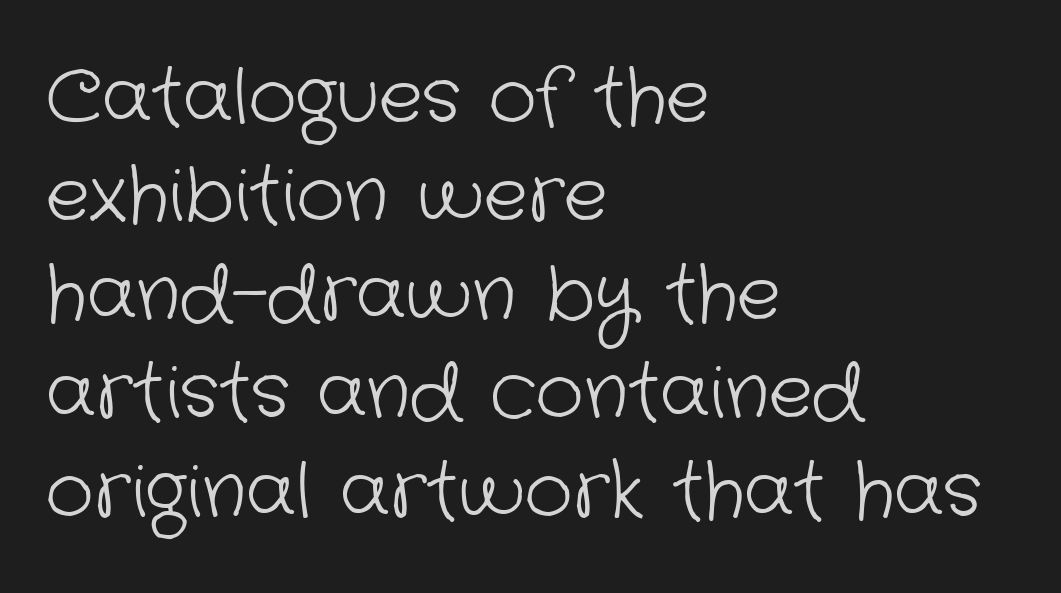
Q: Is the text bold? A: No.
Q: Is the typeface a serif or a sans-serif typeface? A: Sans-serif.
Q: Is the text underlined? A: No.
Q: How is the paragraph aligned? A: Left-aligned.
Q: Is the spacing between letters normal or unusually wide? A: Normal.
Q: Is the spacing between lines tight, normal or loose? A: Normal.
Q: Width (condensed, normal, or wide)? A: Normal.
Q: Stroke contrast? A: Low.
Q: x-height? A: Medium.
Q: Monospaced? A: No.
